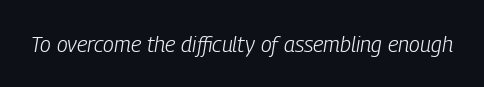
Q: Is the text bold? A: No.
Q: Is the text italic (slanted)? A: Yes, it leans right by about 9 degrees.
Q: Is the text underlined? A: No.
Q: Is the spacing between letters normal or unusually wide? A: Normal.
